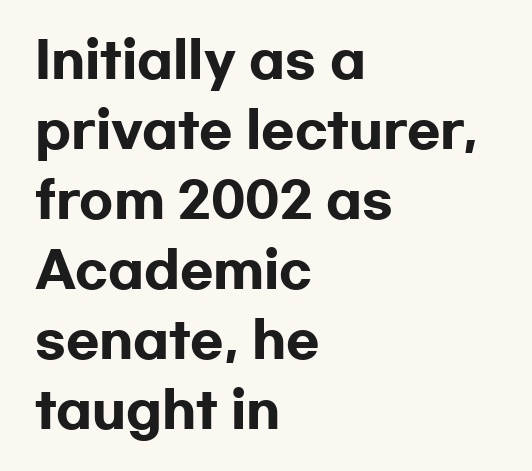
The image shows 49 px heavy, wide sans-serif type, upright; set left-aligned, normal line spacing (1.43x), normal letter spacing, not underlined; low stroke contrast and a medium x-height.
